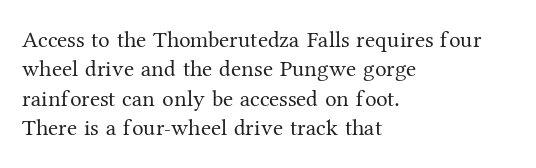
{"italic": "no", "bold": "no", "underline": "no", "align": "left", "line_spacing": "normal", "line_spacing_ratio": 1.28, "letter_spacing": "normal", "letter_spacing_em": 0.0, "glyph_px": 23}
